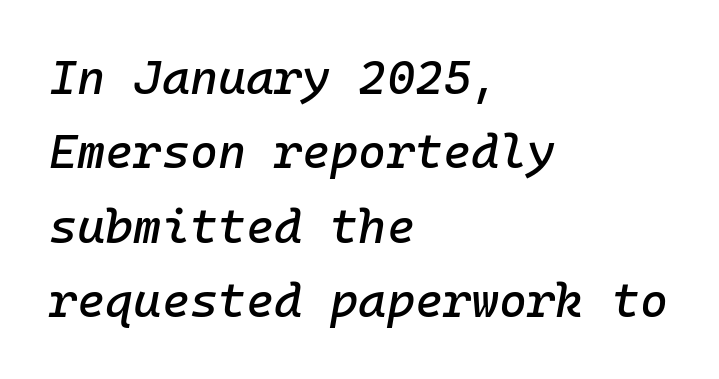
The image shows 48 px text type, italic (leaning right), monospaced; set left-aligned, normal line spacing (1.55x), normal letter spacing, not underlined; low stroke contrast and a medium x-height.
